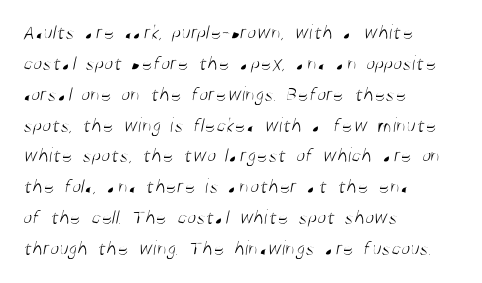
The face used here is rendered with its standard letterfit. The typesetter chose a ragged-right arrangement here. Quick note: interline space is typical. Letters rest on an invisible, unmarked baseline. The face looks like a standard text weight, possibly lighter.
